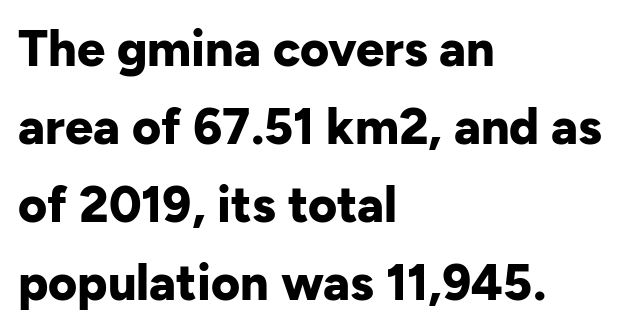
The image shows 50 px bold sans-serif type, upright; set left-aligned, normal line spacing (1.56x), normal letter spacing, not underlined; low stroke contrast and a medium x-height.
